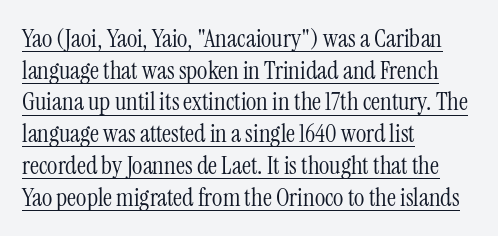
{"italic": "no", "bold": "no", "underline": "yes", "align": "left", "line_spacing": "normal", "line_spacing_ratio": 1.27, "letter_spacing": "normal", "letter_spacing_em": 0.0, "glyph_px": 25}
